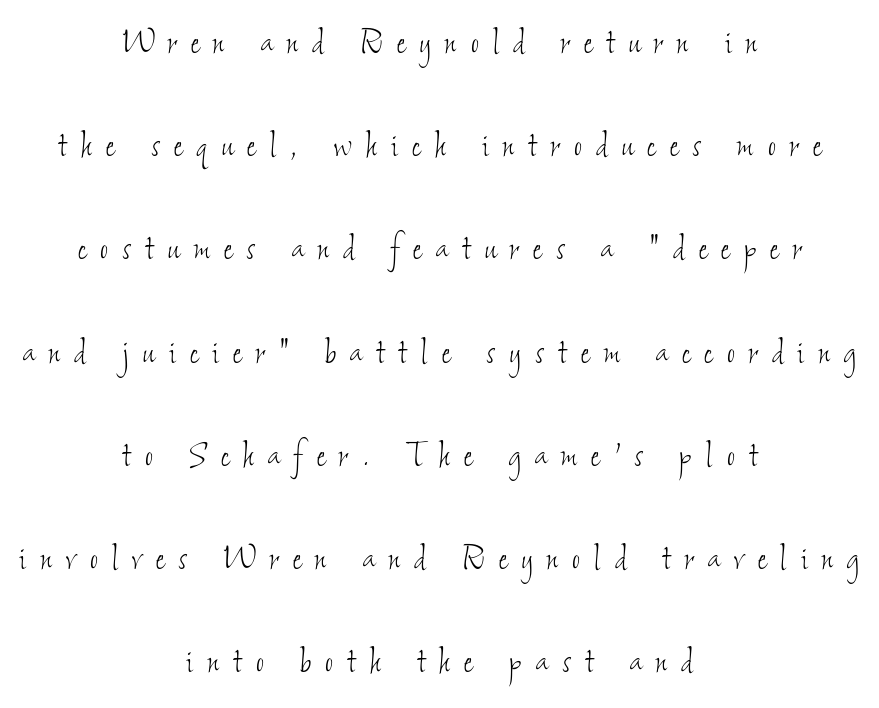
Character widths vary here, with narrow letters taking less room than wide ones. The passage shown is not underscored anywhere. Students, observe: this is what heavily led, spacious text looks like. Which margin do the lines hug? Neither — every line sits in the middle. Stroke mass is kept to a normal reading level or below.
